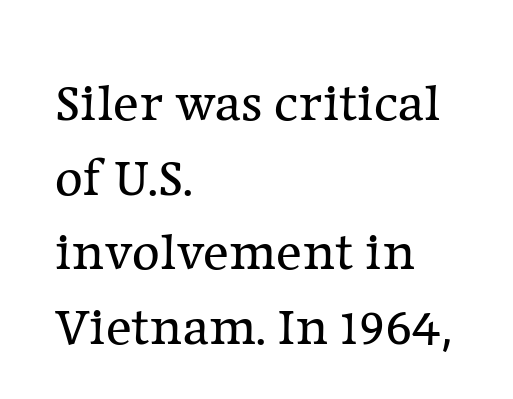
I'd call this a serif setting — the letters wear small feet. One-word summary of the alignment: left. The rows are spaced the way most documents space them. The horizontal fit of the characters is conventional and even. Italic? Not at all — the glyphs are vertical. The space beneath each line is pristine and unruled.
